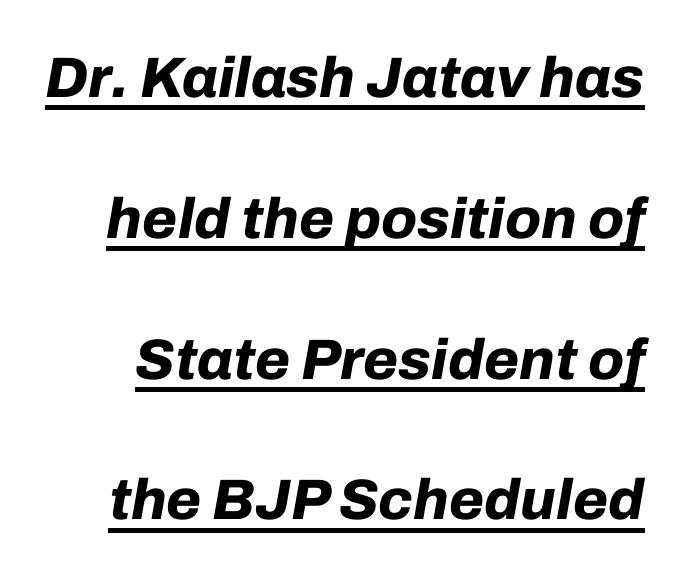
Q: Is the text bold? A: Yes.
Q: Is the text italic (slanted)? A: Yes, it leans right by about 10 degrees.
Q: Is the text underlined? A: Yes.
Q: Is the spacing between letters normal or unusually wide? A: Normal.
Q: Is the spacing between lines tight, normal or loose? A: Loose.
Q: Width (condensed, normal, or wide)? A: Normal.
Q: Stroke contrast? A: Low.
Q: x-height? A: Medium.
Q: Monospaced? A: No.
